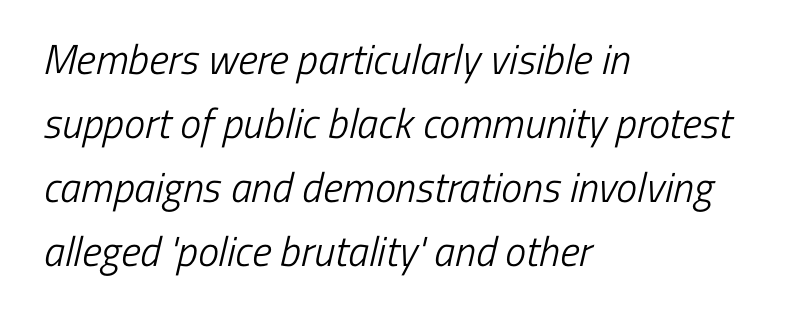
{"serif": "no", "bold": "no", "weight": "light", "width": "condensed", "stroke_contrast": "low", "x_height": "medium", "monospaced": "no", "underline": "no", "align": "left", "line_spacing": "normal", "line_spacing_ratio": 1.52, "letter_spacing": "normal", "letter_spacing_em": 0.0, "glyph_px": 42}
